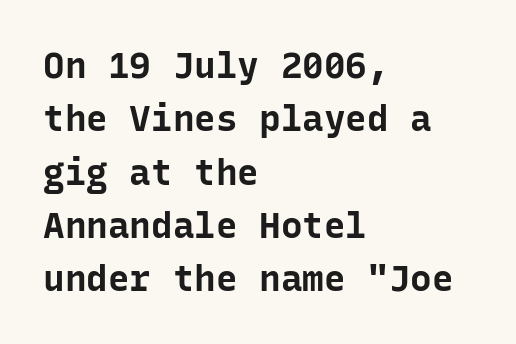
The image shows 36 px bold sans-serif type, upright, monospaced; set left-aligned, normal line spacing (1.48x), normal letter spacing, not underlined; low stroke contrast and a medium x-height.
